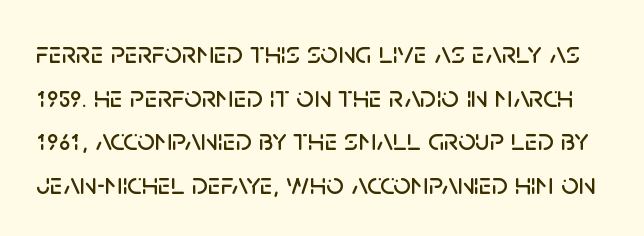
Q: Is the text italic (slanted)? A: No, it is upright.
Q: Is the typeface a serif or a sans-serif typeface? A: Sans-serif.
Q: Is the text underlined? A: No.
Q: Is the spacing between letters normal or unusually wide? A: Normal.
Q: Is the spacing between lines tight, normal or loose? A: Normal.
Q: Width (condensed, normal, or wide)? A: Normal.
Q: Stroke contrast? A: Low.
Q: x-height? A: Large.
Q: Monospaced? A: No.
